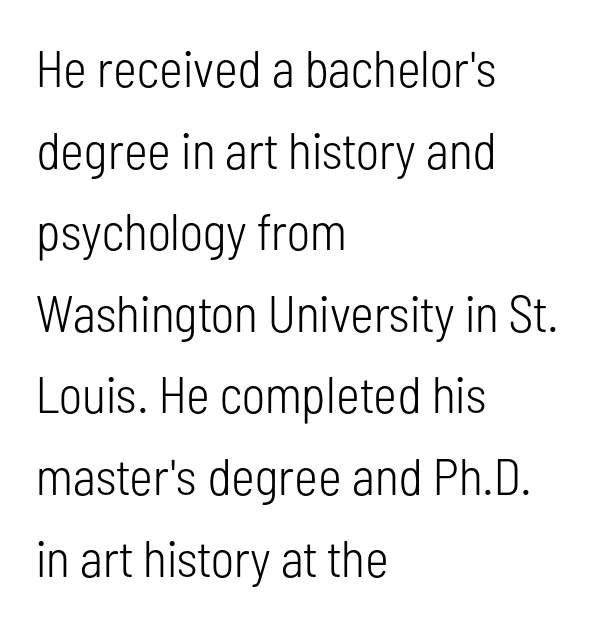
{"serif": "no", "italic": "no", "bold": "no", "weight": "light", "width": "condensed", "stroke_contrast": "low", "x_height": "medium", "monospaced": "no", "underline": "no", "align": "left", "line_spacing": "normal", "line_spacing_ratio": 1.6, "letter_spacing": "normal", "letter_spacing_em": 0.0, "glyph_px": 51}
